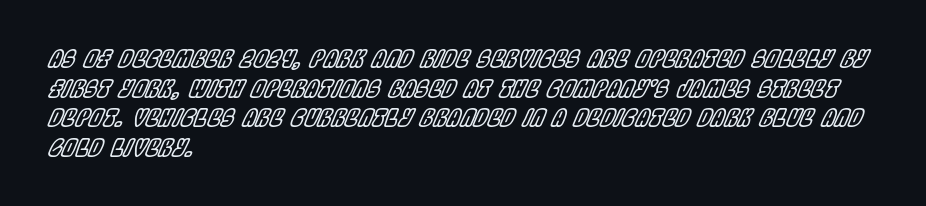
Short and long lines alike share a common starting point at left. Lines of text with bare space underneath. Compared with typical body copy, the letter spacing here is the same. Italic? Definitely — the glyphs are oblique.
